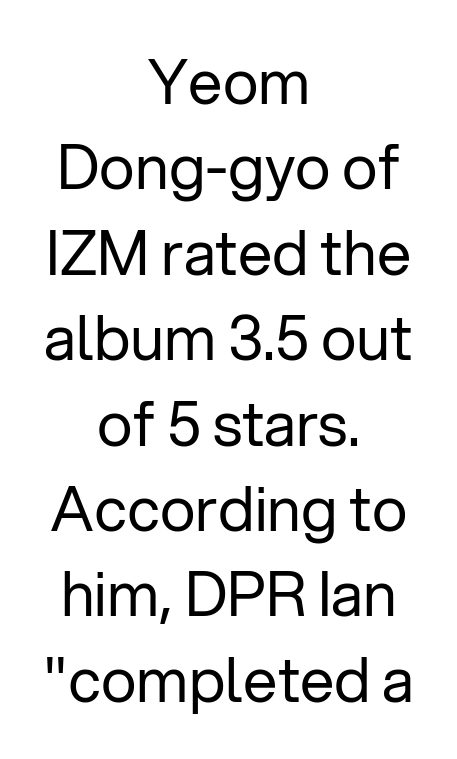
Q: Is the text bold? A: No.
Q: Is the text italic (slanted)? A: No, it is upright.
Q: Is the typeface a serif or a sans-serif typeface? A: Sans-serif.
Q: Is the text underlined? A: No.
Q: How is the paragraph aligned? A: Centered.
Q: Is the spacing between letters normal or unusually wide? A: Normal.
Q: Is the spacing between lines tight, normal or loose? A: Normal.
Q: Width (condensed, normal, or wide)? A: Normal.
Q: Stroke contrast? A: Low.
Q: x-height? A: Medium.
Q: Monospaced? A: No.
